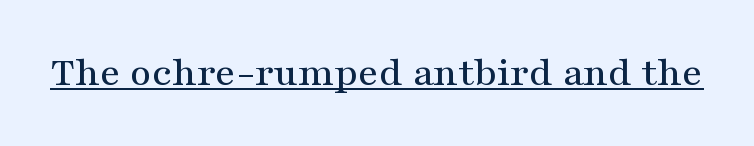
{"serif": "yes", "italic": "no", "width": "wide", "stroke_contrast": "medium", "x_height": "medium", "monospaced": "no", "underline": "yes", "letter_spacing": "normal", "letter_spacing_em": 0.0, "glyph_px": 42}
